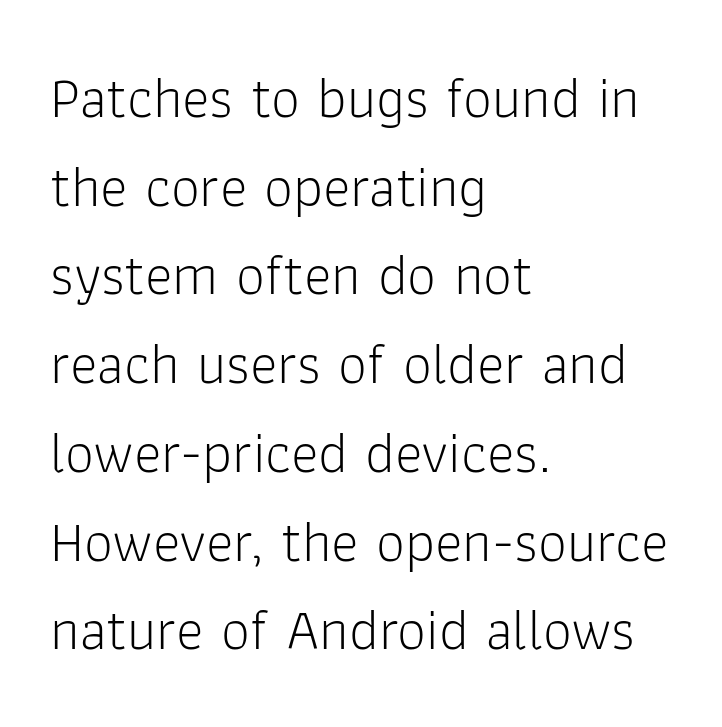
{"serif": "no", "italic": "no", "bold": "no", "weight": "light", "width": "normal", "stroke_contrast": "low", "x_height": "medium", "monospaced": "no", "underline": "no", "align": "left", "line_spacing": "normal", "line_spacing_ratio": 1.53, "letter_spacing": "normal", "letter_spacing_em": 0.0, "glyph_px": 58}
